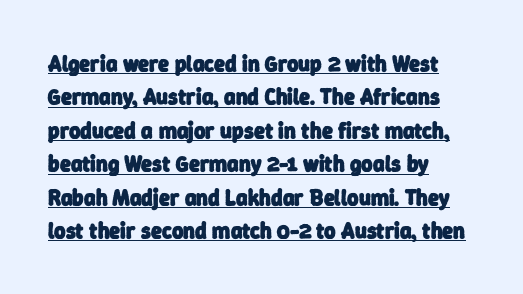
The image shows 22 px bold type; set left-aligned, normal line spacing (1.52x), normal letter spacing, underlined.
